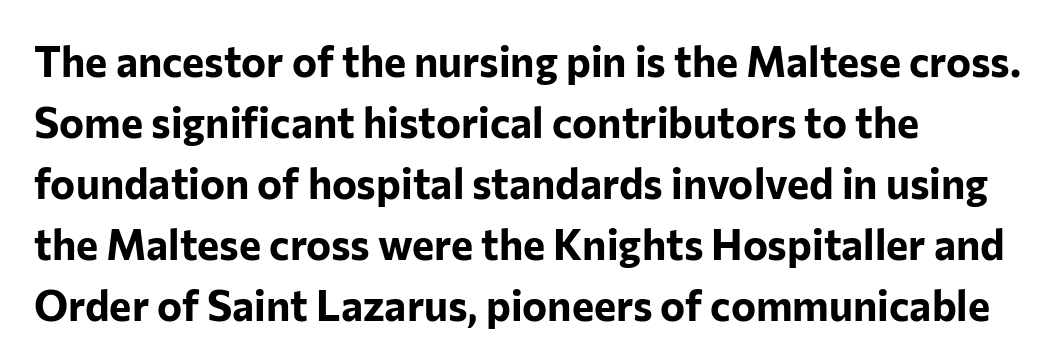
Q: Is the text bold? A: Yes.
Q: Is the text italic (slanted)? A: No, it is upright.
Q: Is the typeface a serif or a sans-serif typeface? A: Sans-serif.
Q: Is the text underlined? A: No.
Q: How is the paragraph aligned? A: Left-aligned.
Q: Is the spacing between letters normal or unusually wide? A: Normal.
Q: Is the spacing between lines tight, normal or loose? A: Normal.
Q: Width (condensed, normal, or wide)? A: Normal.
Q: Stroke contrast? A: Low.
Q: x-height? A: Medium.
Q: Monospaced? A: No.
